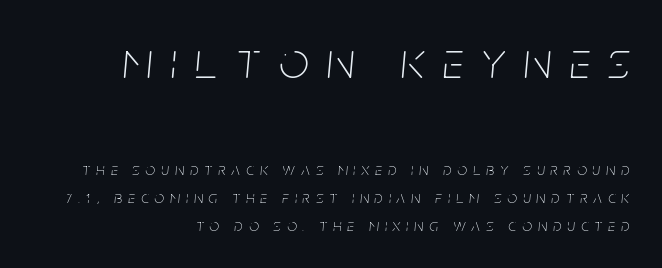
Stem width sits at or under what a default text font uses. Characters are canted at an angle relative to the baseline's perpendicular. The gap between lines stays unmarked. Caption: expanded tracking, letters set apart. Normally led — the rows are evenly, conventionally spaced.
